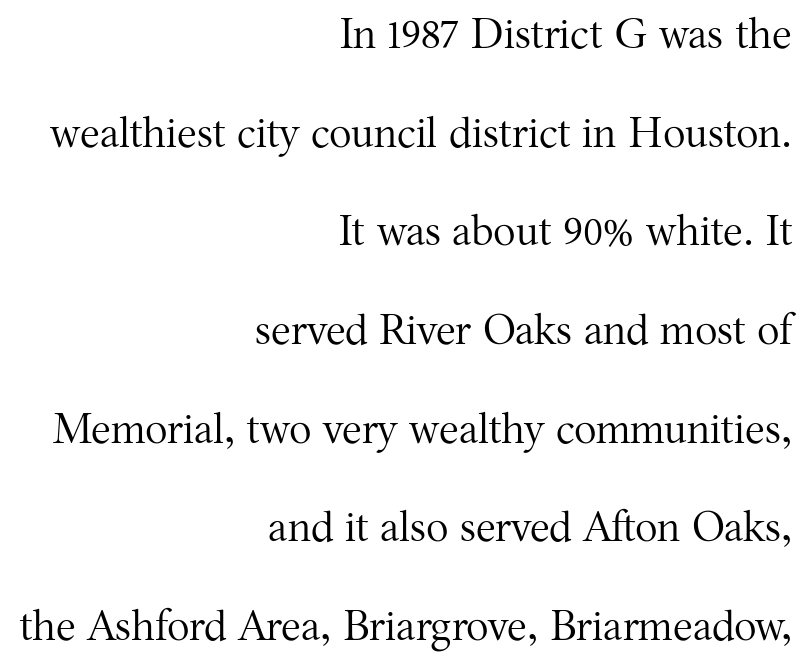
The space directly below the letters is spotless. Inter-character spacing is left at the font's built-in metrics. Every stem runs plumb, perpendicular to the baseline. Quick note: interline space is abundant. Nothing heavy about these letters — not bold at all.
